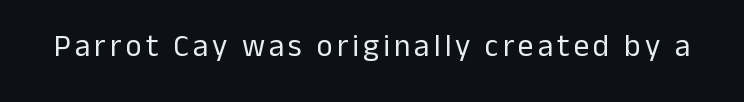
Q: Is the text bold? A: No.
Q: Is the text italic (slanted)? A: No, it is upright.
Q: Is the typeface a serif or a sans-serif typeface? A: Sans-serif.
Q: Is the text underlined? A: No.
Q: Width (condensed, normal, or wide)? A: Normal.
Q: Stroke contrast? A: Low.
Q: x-height? A: Medium.
Q: Monospaced? A: No.
